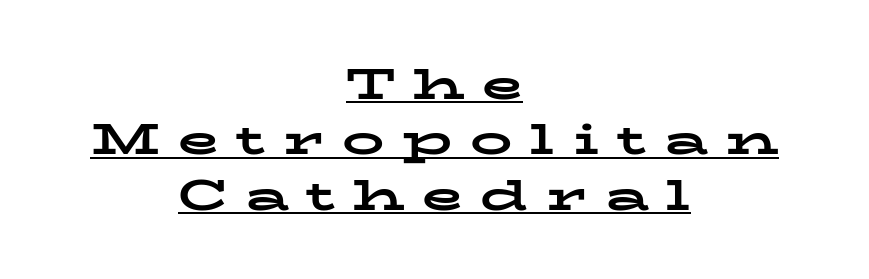
{"serif": "yes", "italic": "no", "bold": "yes", "weight": "bold", "width": "wide", "stroke_contrast": "low", "x_height": "medium", "monospaced": "no", "underline": "yes", "align": "center", "line_spacing": "normal", "line_spacing_ratio": 1.32, "letter_spacing": "wide", "letter_spacing_em": 0.42, "glyph_px": 42}
